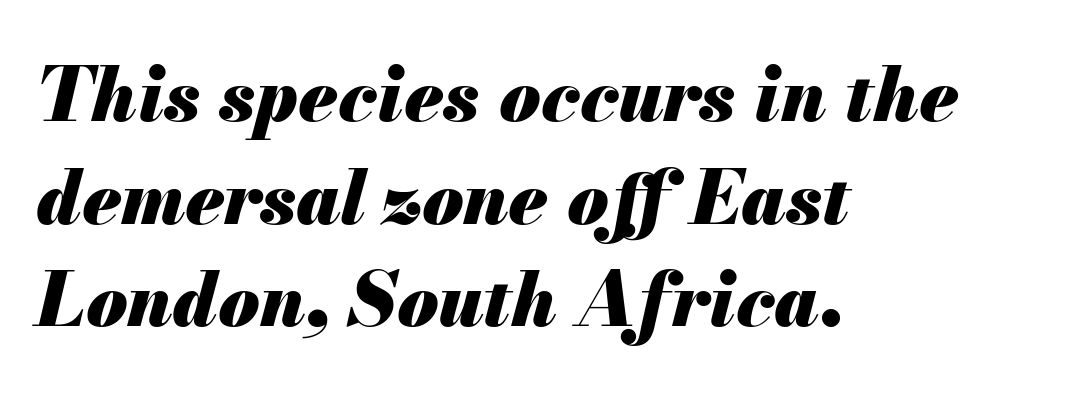
{"italic": "yes", "lean": "right", "slant_degrees": 13, "bold": "yes", "weight": "heavy", "width": "normal", "stroke_contrast": "medium", "x_height": "small", "monospaced": "no", "underline": "no", "align": "left", "line_spacing": "normal", "line_spacing_ratio": 1.37, "letter_spacing": "normal", "letter_spacing_em": 0.0, "glyph_px": 75}
